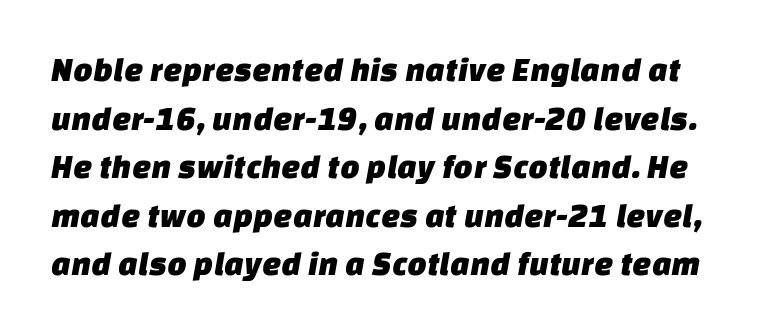
Q: Is the typeface a serif or a sans-serif typeface? A: Sans-serif.
Q: Is the text underlined? A: No.
Q: Is the spacing between letters normal or unusually wide? A: Normal.
Q: Is the spacing between lines tight, normal or loose? A: Normal.
Q: Width (condensed, normal, or wide)? A: Normal.
Q: Stroke contrast? A: Low.
Q: x-height? A: Large.
Q: Monospaced? A: No.
